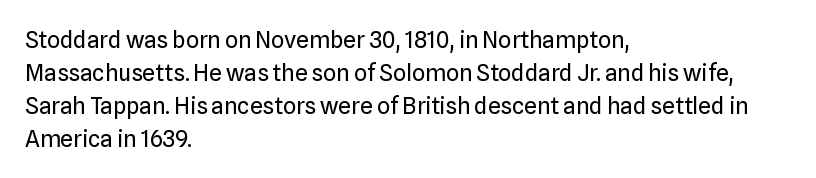
{"italic": "no", "bold": "no", "underline": "no", "align": "left", "line_spacing": "normal", "line_spacing_ratio": 1.43, "letter_spacing": "normal", "letter_spacing_em": 0.0, "glyph_px": 23}
